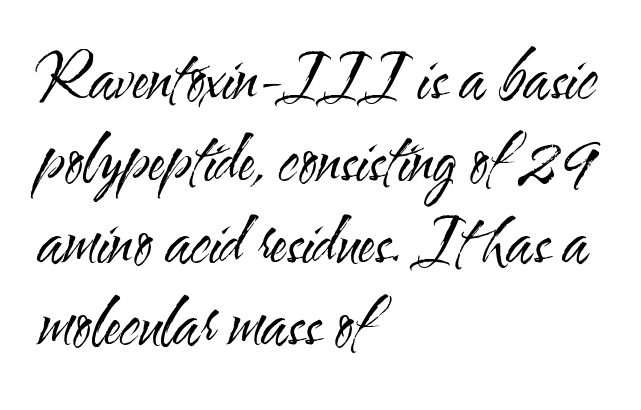
The image shows 62 px regular-weight, condensed sans-serif type; set left-aligned, normal line spacing (1.32x), normal letter spacing, not underlined; medium stroke contrast and a small x-height.
